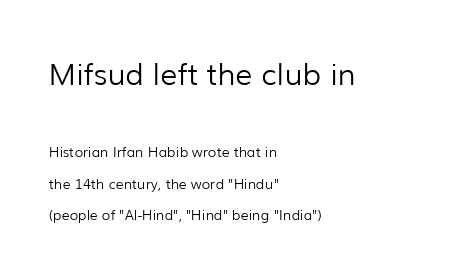
The image shows 30 px light sans-serif type, upright; set left-aligned, loose line spacing (2.25x), normal letter spacing, not underlined; the first (top) block is 2.14x larger; low stroke contrast and a medium x-height.
